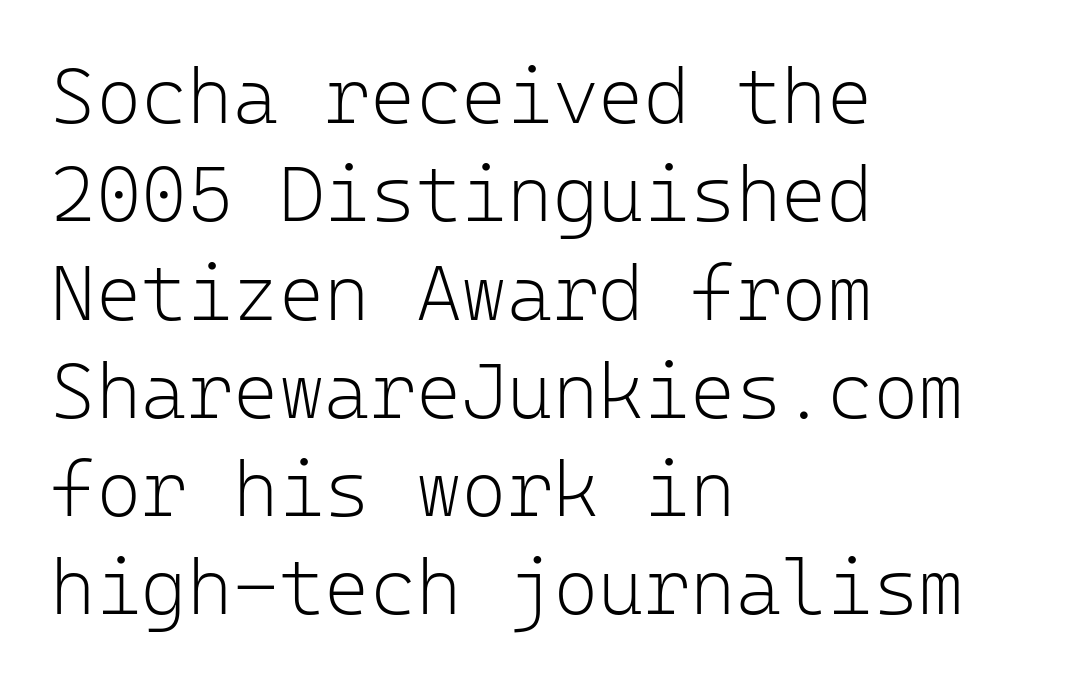
The image shows 78 px light sans-serif type, upright, monospaced; set left-aligned, normal line spacing (1.26x), normal letter spacing, not underlined; low stroke contrast and a medium x-height.
